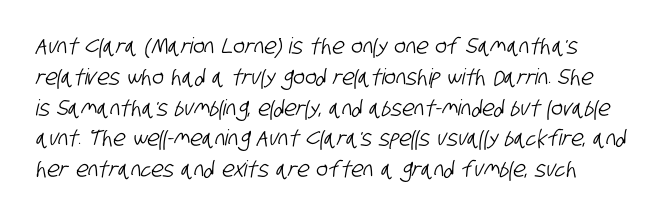
Underlining? Definitely not there. Characters follow at the spacing the type designer built in. One glance says typical: line gaps are just what's usual.
